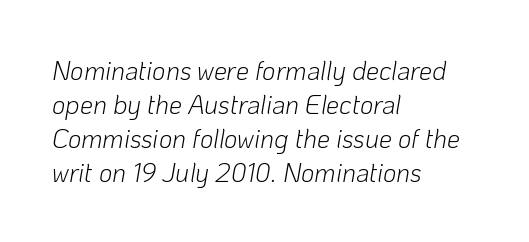
Q: Is the text bold? A: No.
Q: Is the text italic (slanted)? A: Yes, it leans right by about 10 degrees.
Q: Is the text underlined? A: No.
Q: How is the paragraph aligned? A: Left-aligned.
Q: Is the spacing between letters normal or unusually wide? A: Normal.
Q: Is the spacing between lines tight, normal or loose? A: Normal.
